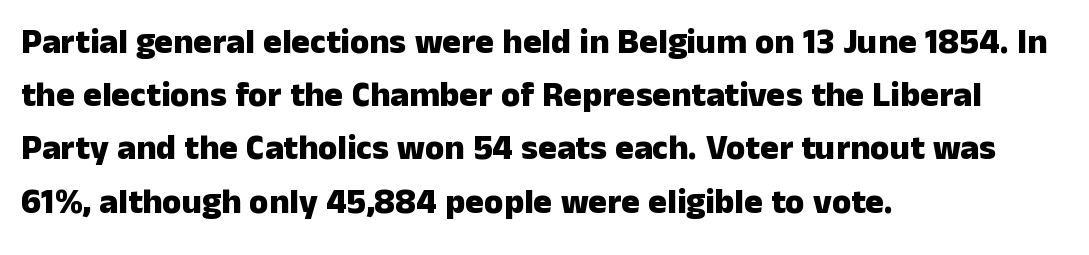
{"serif": "no", "italic": "no", "bold": "yes", "weight": "heavy", "width": "normal", "stroke_contrast": "low", "x_height": "medium", "monospaced": "no", "underline": "no", "align": "left", "line_spacing": "normal", "line_spacing_ratio": 1.52, "letter_spacing": "normal", "letter_spacing_em": 0.0, "glyph_px": 35}
